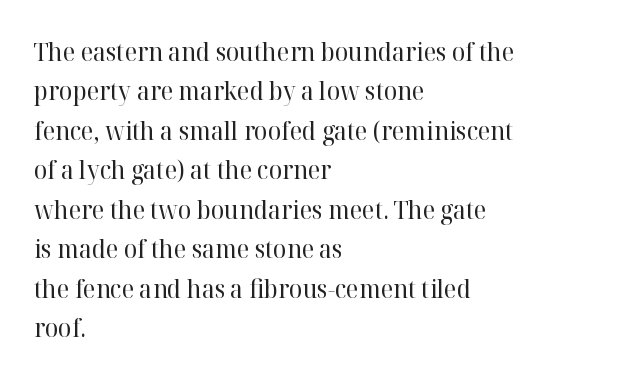
This block has exactly the height ordinary leading produces. Heft: none added — not bold. The face used here is rendered with its standard letterfit. Horizontally, the lines are justified to the leading edge only.
